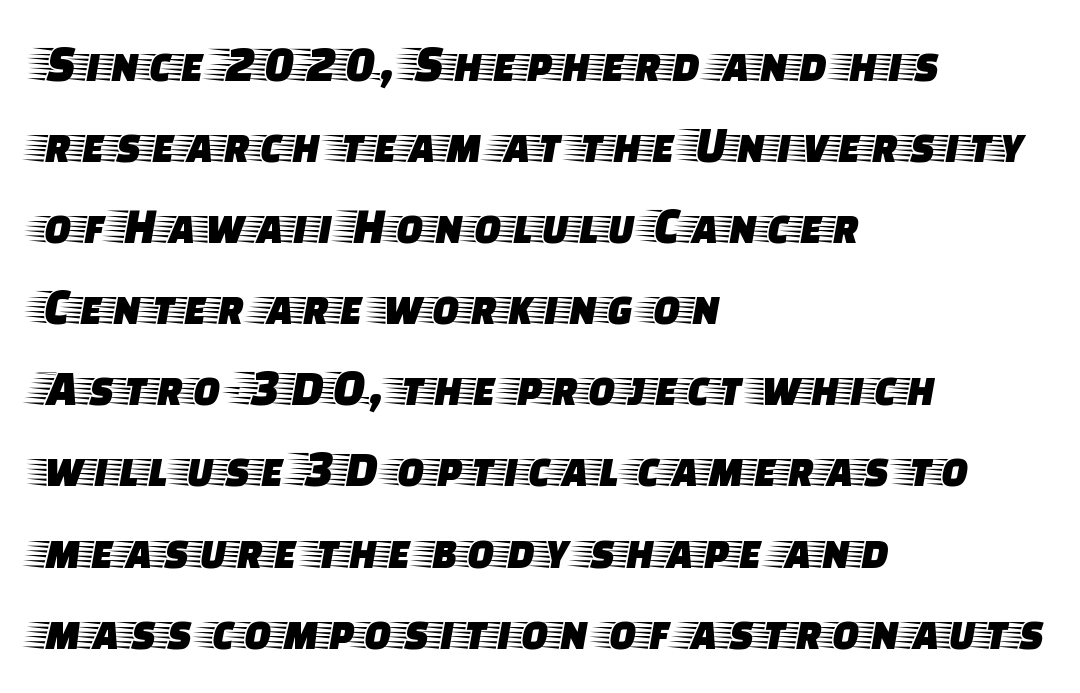
{"serif": "yes", "width": "wide", "stroke_contrast": "low", "x_height": "large", "monospaced": "no", "underline": "no", "align": "left", "line_spacing": "normal", "line_spacing_ratio": 1.59, "letter_spacing": "normal", "letter_spacing_em": 0.0, "glyph_px": 51}
